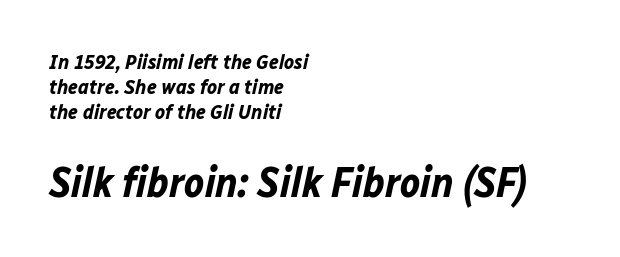
The image shows 42 px bold type, italic (leaning right); set left-aligned, line spacing 1.18x, normal letter spacing, not underlined; the second (bottom) block is 2.0x larger; low stroke contrast and a medium x-height.
